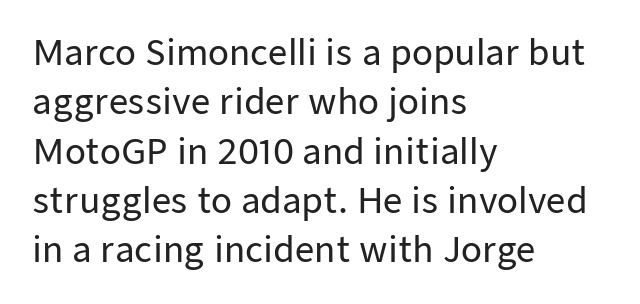
{"serif": "no", "italic": "no", "width": "normal", "stroke_contrast": "low", "x_height": "medium", "monospaced": "no", "underline": "no", "align": "left", "line_spacing": "normal", "line_spacing_ratio": 1.45, "letter_spacing": "normal", "letter_spacing_em": 0.0, "glyph_px": 34}
